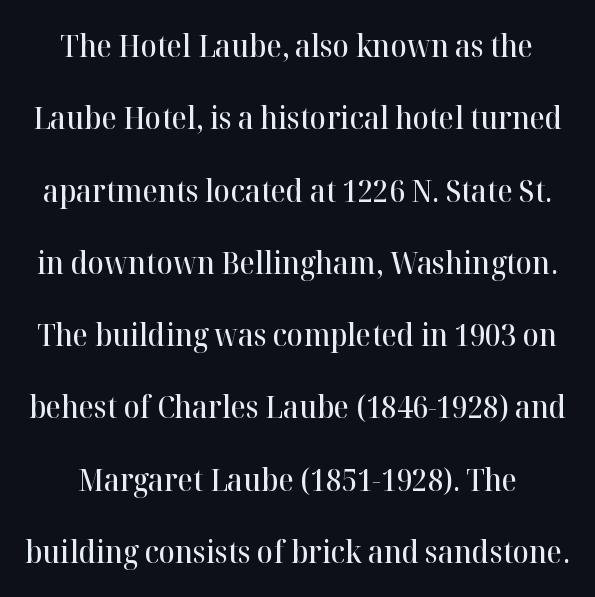
The image shows 30 px semibold serif type, upright; set loose line spacing (2.41x), normal letter spacing, not underlined; high stroke contrast and a medium x-height.
